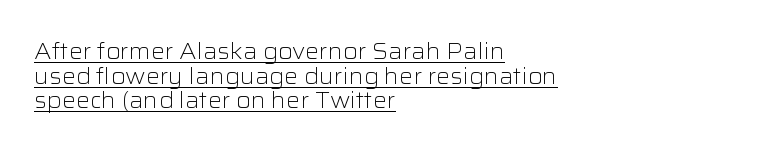
The image shows 22 px text type, upright; set left-aligned, tight line spacing (1.12x), normal letter spacing, underlined.
